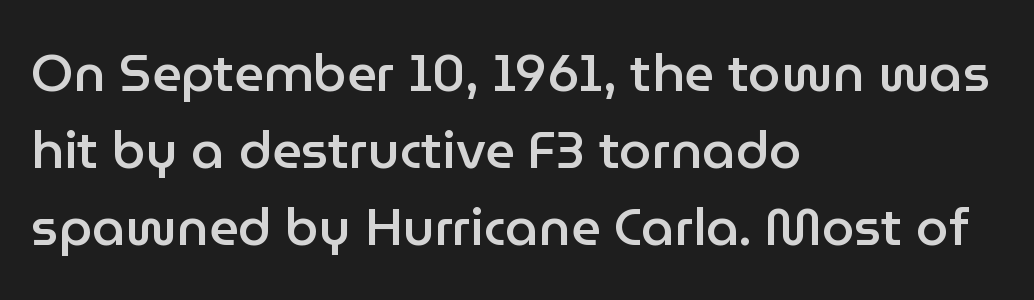
The image shows 52 px semibold sans-serif type, upright; set left-aligned, normal line spacing (1.48x), normal letter spacing, not underlined; low stroke contrast and a medium x-height.
